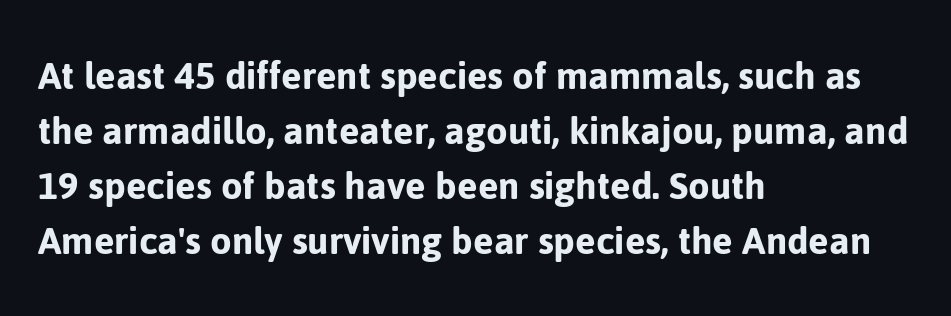
{"serif": "no", "italic": "no", "width": "normal", "stroke_contrast": "low", "x_height": "medium", "monospaced": "no", "underline": "no", "align": "left", "line_spacing": "normal", "line_spacing_ratio": 1.25, "letter_spacing": "normal", "letter_spacing_em": 0.0, "glyph_px": 44}
